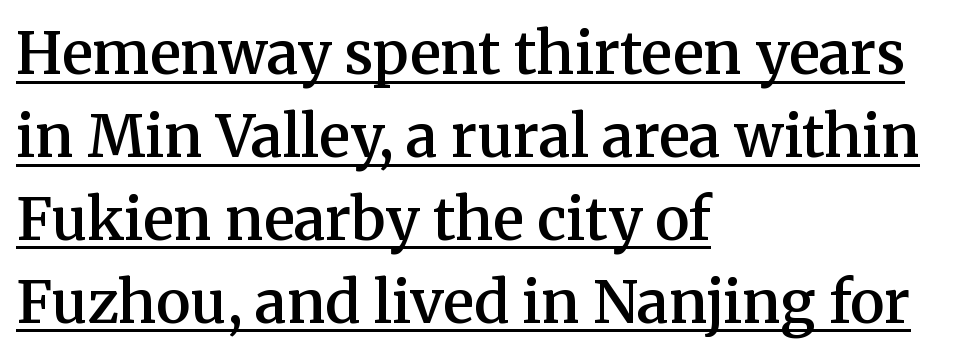
Q: Is the text bold? A: Semi-bold.
Q: Is the text italic (slanted)? A: No, it is upright.
Q: Is the typeface a serif or a sans-serif typeface? A: Serif.
Q: Is the text underlined? A: Yes.
Q: How is the paragraph aligned? A: Left-aligned.
Q: Is the spacing between letters normal or unusually wide? A: Normal.
Q: Is the spacing between lines tight, normal or loose? A: Normal.
Q: Width (condensed, normal, or wide)? A: Normal.
Q: Stroke contrast? A: Medium.
Q: x-height? A: Medium.
Q: Monospaced? A: No.
